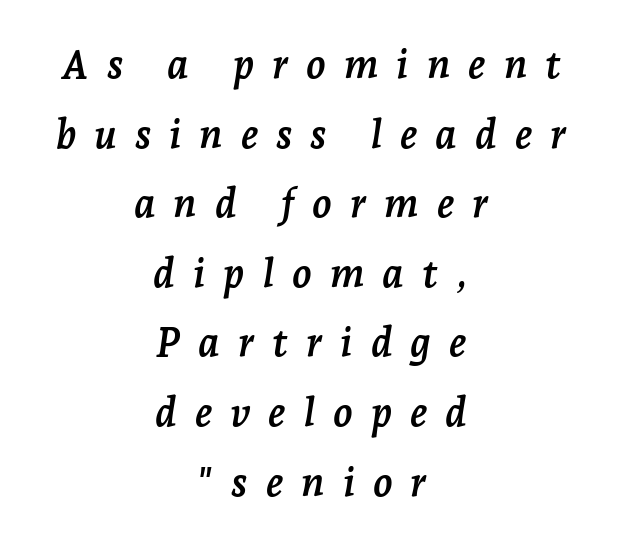
Q: Is the text bold? A: Yes.
Q: Is the text italic (slanted)? A: Yes, it leans right by about 7 degrees.
Q: Is the typeface a serif or a sans-serif typeface? A: Serif.
Q: Is the text underlined? A: No.
Q: How is the paragraph aligned? A: Centered.
Q: Is the spacing between letters normal or unusually wide? A: Unusually wide.
Q: Width (condensed, normal, or wide)? A: Normal.
Q: Stroke contrast? A: Low.
Q: x-height? A: Medium.
Q: Monospaced? A: No.
